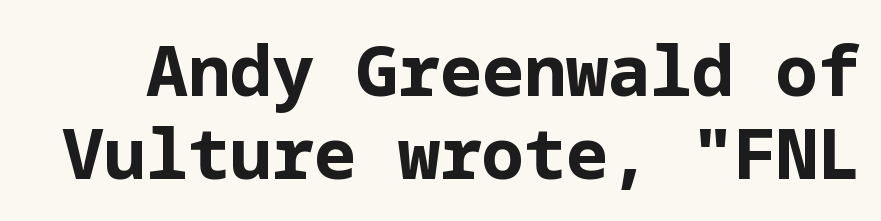
The image shows 70 px bold sans-serif type, upright; set line spacing 1.18x, normal letter spacing, not underlined; low stroke contrast and a medium x-height.
